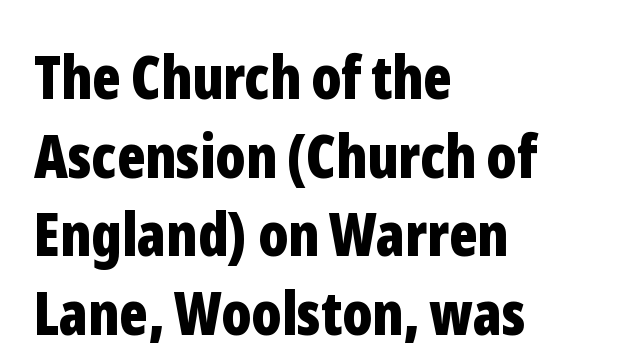
Reading down the column, the eye jumps a familiar distance to each next line. Typographic density is high because the face is bold. Any mark beneath the type? The region is blank. This is the regular roman posture of the typeface. Spacing verdict: proportional, widths tailored to each character.
